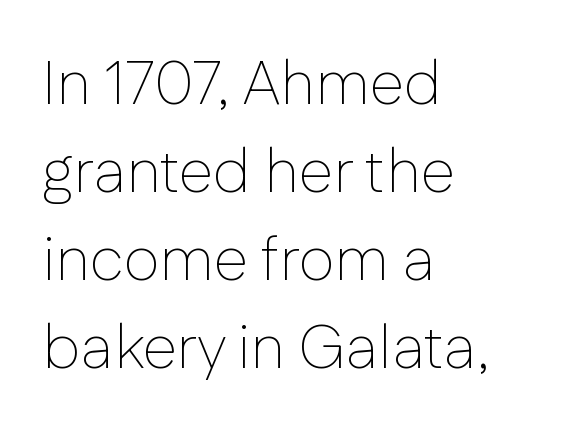
These lines are rendered in a variable-pitch font. Casual observation: everything's shoved over to the left. This is sans-serif lettering, the kind often seen on screens and signage. The words here are not underlined.
